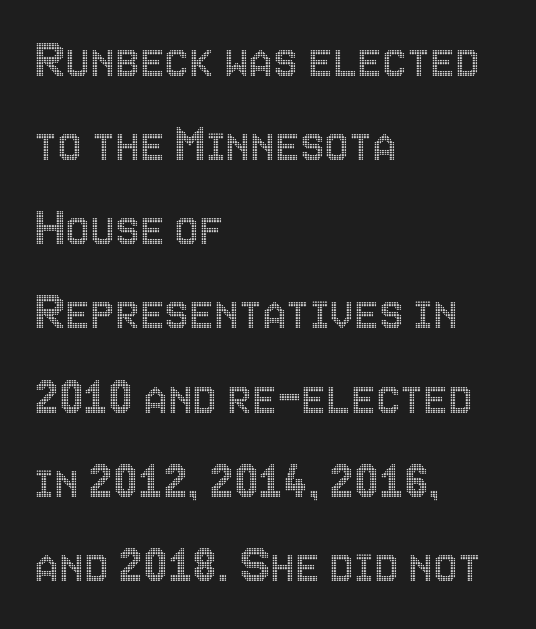
The image shows 55 px condensed type, upright; set left-aligned, normal line spacing (1.53x), normal letter spacing, not underlined; a large x-height.
